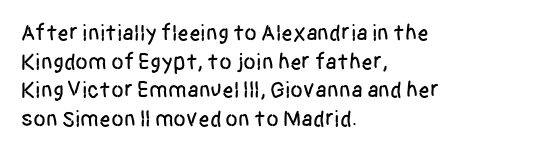
{"italic": "no", "underline": "no", "align": "left", "line_spacing_ratio": 1.24, "letter_spacing": "normal", "letter_spacing_em": 0.0, "glyph_px": 23}
